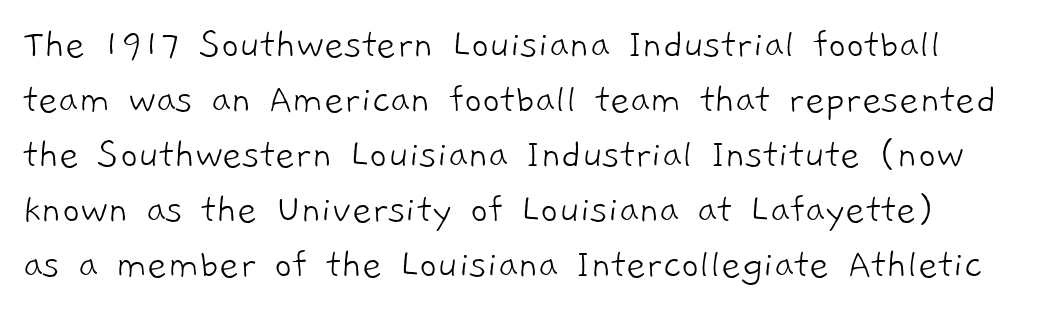
The image shows 43 px light sans-serif type; set normal line spacing (1.28x), normal letter spacing, not underlined; low stroke contrast and a medium x-height.
